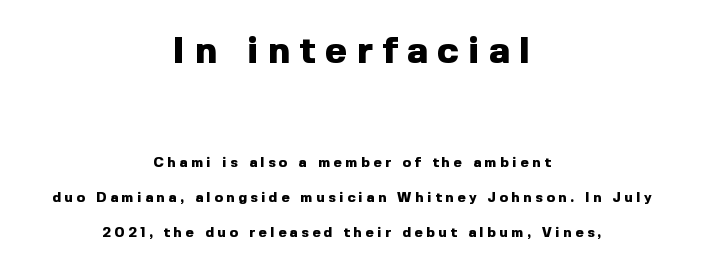
Q: Is the text bold? A: Yes.
Q: Is the text italic (slanted)? A: No, it is upright.
Q: Is the typeface a serif or a sans-serif typeface? A: Sans-serif.
Q: Is the text underlined? A: No.
Q: How is the paragraph aligned? A: Centered.
Q: Is the spacing between letters normal or unusually wide? A: Unusually wide.
Q: Is the spacing between lines tight, normal or loose? A: Loose.
Q: Which block of text is set in a larger size, the first (top) or the second (bottom)? A: The first (top) one.
Q: Width (condensed, normal, or wide)? A: Normal.
Q: x-height? A: Medium.
Q: Monospaced? A: No.
